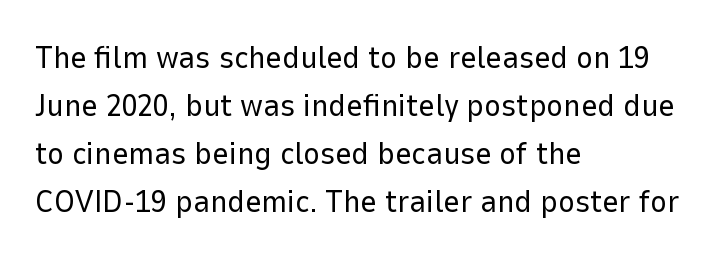
Each letter keeps its own natural width here, so spacing adapts to shape. Italic? Not at all — the glyphs are vertical. Regular leading. No extra ink here — the face is not bold. The compositor pushed each line to the left boundary.
